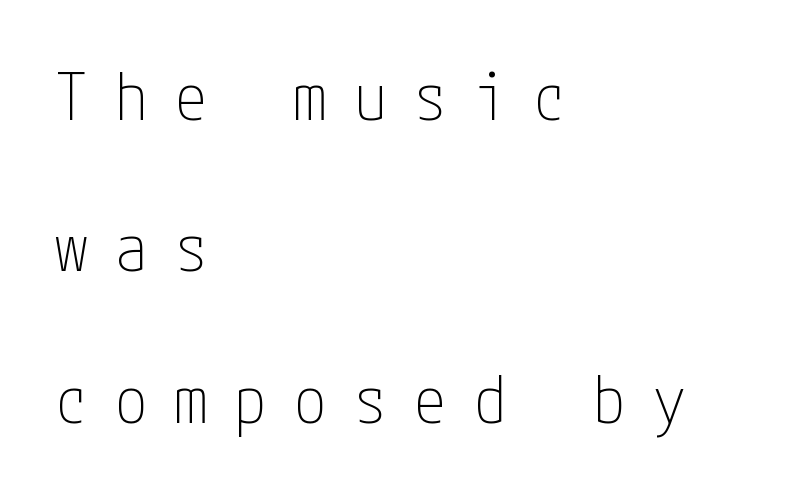
The image shows 65 px thin, condensed sans-serif type, upright; set left-aligned, loose line spacing (2.33x), unusually wide letter spacing (+0.42 em), not underlined; low stroke contrast and a medium x-height.
